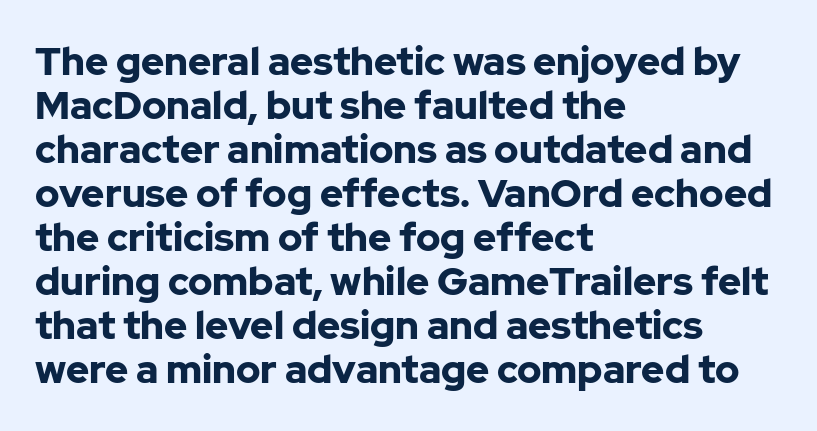
The image shows 39 px bold sans-serif type, upright; set left-aligned, tight line spacing (1.13x), normal letter spacing, not underlined; low stroke contrast and a medium x-height.
